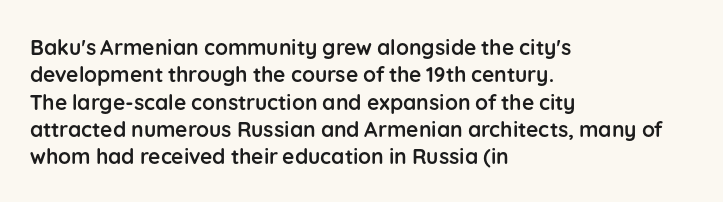
The rendering anchors every line to the left-hand side. This is the regular roman posture of the typeface. A normal amount of white space separates one row of letters from the next. The face used here is rendered with its standard letterfit. A clean baseline with only descenders dipping below it. The sample has been set heavy, in full bold.
